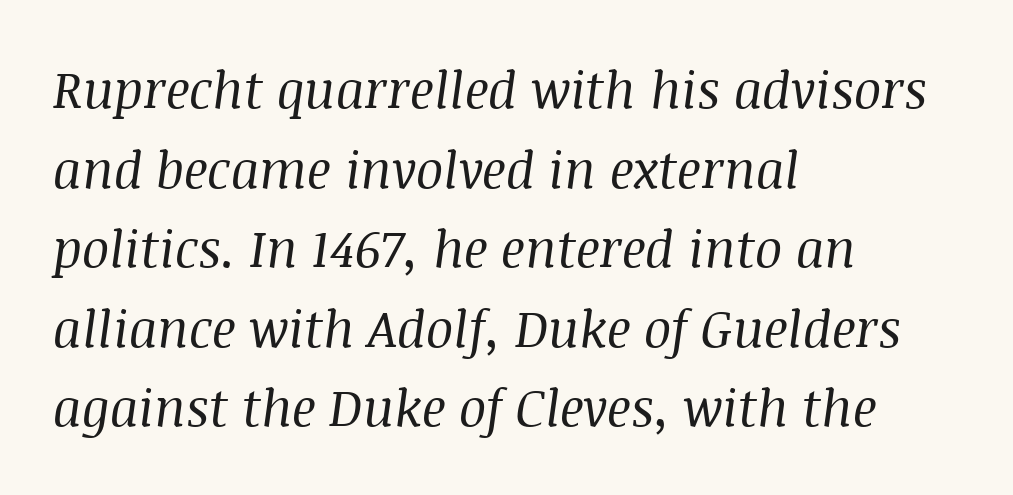
The image shows 51 px regular-weight serif type, italic (leaning right); set left-aligned, normal line spacing (1.56x), normal letter spacing, not underlined; medium stroke contrast and a large x-height.
